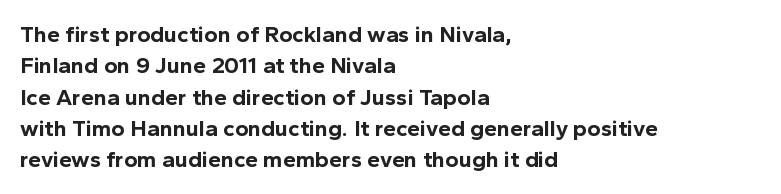
Q: Is the text bold? A: Yes.
Q: Is the text italic (slanted)? A: No, it is upright.
Q: Is the text underlined? A: No.
Q: How is the paragraph aligned? A: Left-aligned.
Q: Is the spacing between letters normal or unusually wide? A: Normal.
Q: Is the spacing between lines tight, normal or loose? A: Normal.
